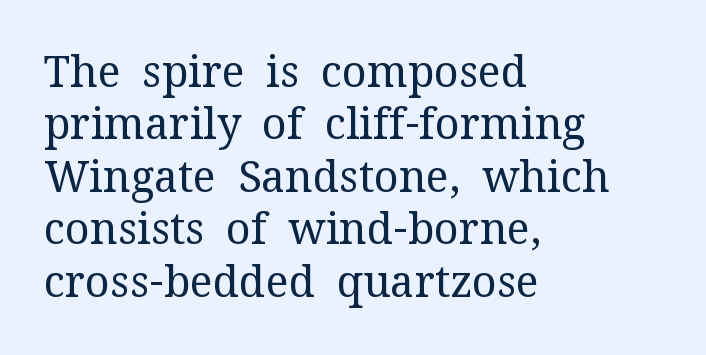
Q: Is the text bold? A: No.
Q: Is the text italic (slanted)? A: No, it is upright.
Q: Is the typeface a serif or a sans-serif typeface? A: Serif.
Q: Is the text underlined? A: No.
Q: How is the paragraph aligned? A: Left-aligned.
Q: Is the spacing between letters normal or unusually wide? A: Normal.
Q: Width (condensed, normal, or wide)? A: Normal.
Q: Stroke contrast? A: Medium.
Q: x-height? A: Medium.
Q: Monospaced? A: No.
